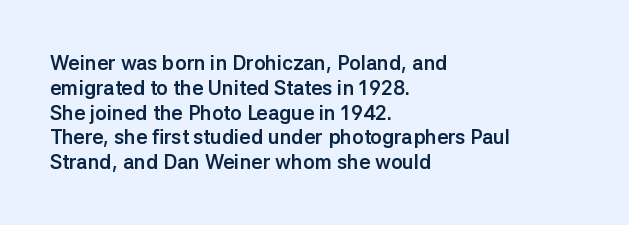
The image shows 20 px bold type, upright; set left-aligned, line spacing 1.24x, normal letter spacing, not underlined.
